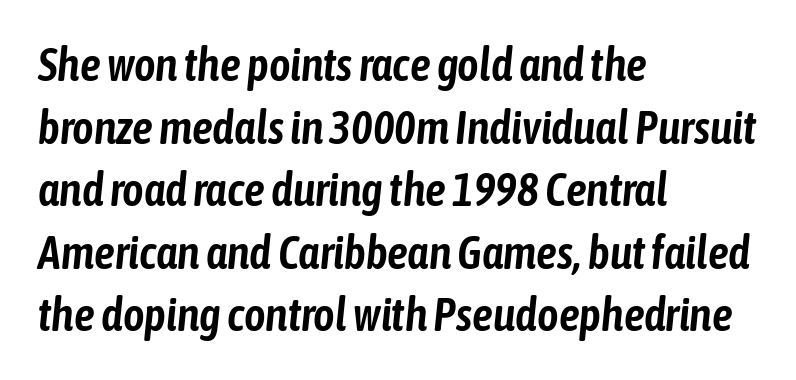
The area under the type is left untouched. Quick note: italic. Visually the block forms a straight wall on the left and a jagged coastline on the right. There is no visible air inserted between adjacent glyphs. Honestly, the row spacing looks completely unremarkable. The letters advance in unequal steps, a hallmark of proportional type.
